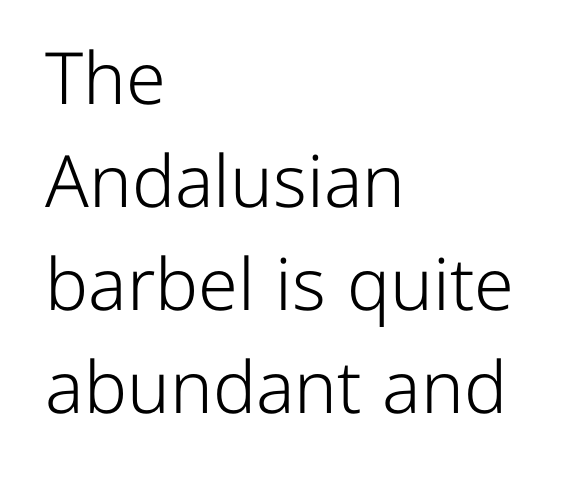
The face looks like a standard text weight, possibly lighter. Interline gaps are of average width in this sample. The baseline area is clear. Rendered with straight, roman letterforms. Is this a fixed-width face? No — the glyphs have proportional, varying widths.
